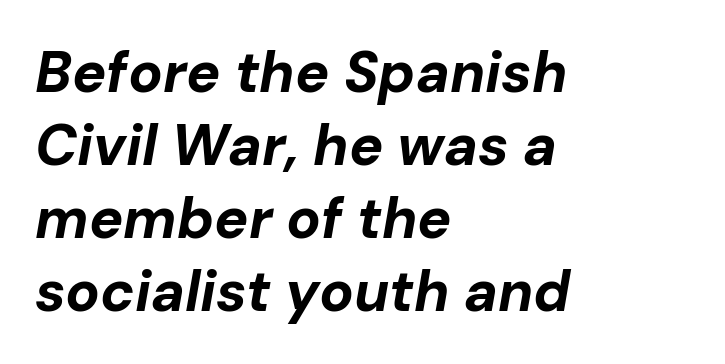
The image shows 57 px bold type, italic (leaning right); set left-aligned, normal line spacing (1.28x), normal letter spacing, not underlined; low stroke contrast and a medium x-height.
